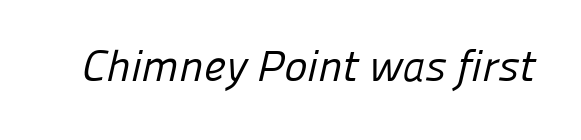
{"serif": "no", "bold": "no", "weight": "regular", "width": "normal", "stroke_contrast": "low", "x_height": "medium", "monospaced": "no", "underline": "no", "letter_spacing": "normal", "letter_spacing_em": 0.0, "glyph_px": 44}
